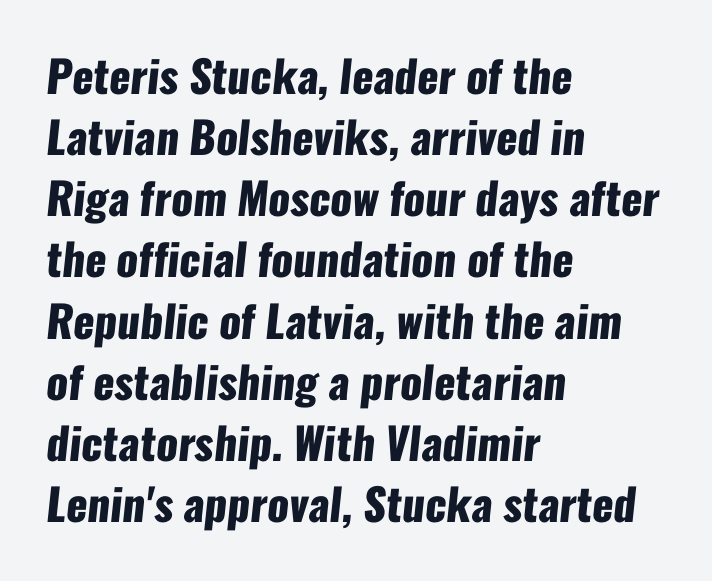
Q: Is the text bold? A: Yes.
Q: Is the typeface a serif or a sans-serif typeface? A: Sans-serif.
Q: Is the text underlined? A: No.
Q: How is the paragraph aligned? A: Left-aligned.
Q: Is the spacing between letters normal or unusually wide? A: Normal.
Q: Is the spacing between lines tight, normal or loose? A: Normal.
Q: Width (condensed, normal, or wide)? A: Condensed.
Q: Stroke contrast? A: Low.
Q: x-height? A: Medium.
Q: Monospaced? A: No.
